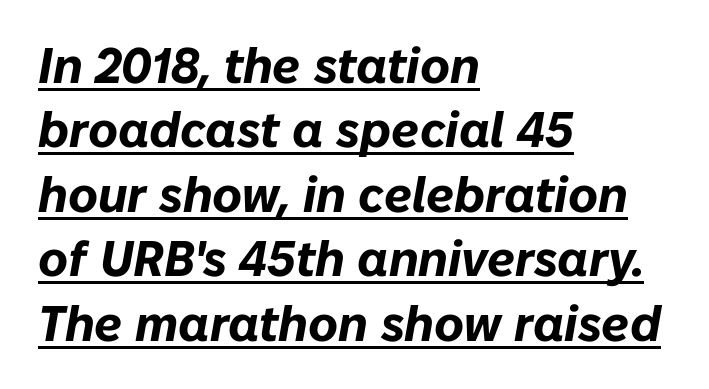
Q: Is the text bold? A: Yes.
Q: Is the text italic (slanted)? A: Yes, it leans right by about 10 degrees.
Q: Is the text underlined? A: Yes.
Q: How is the paragraph aligned? A: Left-aligned.
Q: Is the spacing between letters normal or unusually wide? A: Normal.
Q: Is the spacing between lines tight, normal or loose? A: Normal.
Q: Width (condensed, normal, or wide)? A: Normal.
Q: Stroke contrast? A: Low.
Q: x-height? A: Medium.
Q: Monospaced? A: No.
